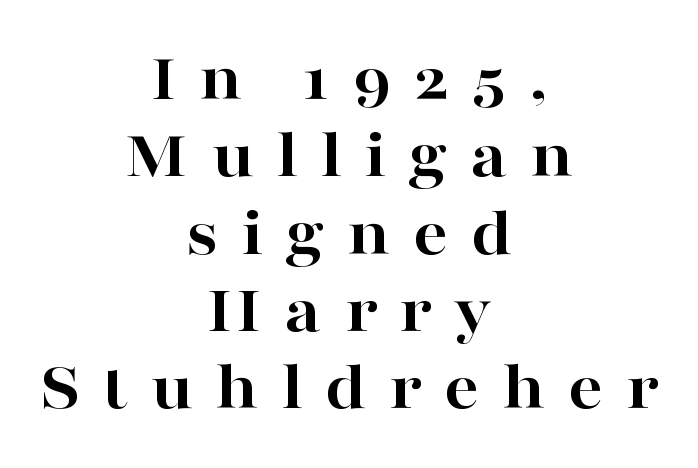
The image shows 69 px bold, wide serif type, upright; set centered, tight line spacing (1.12x), unusually wide letter spacing (+0.33 em), not underlined; high stroke contrast and a medium x-height.
